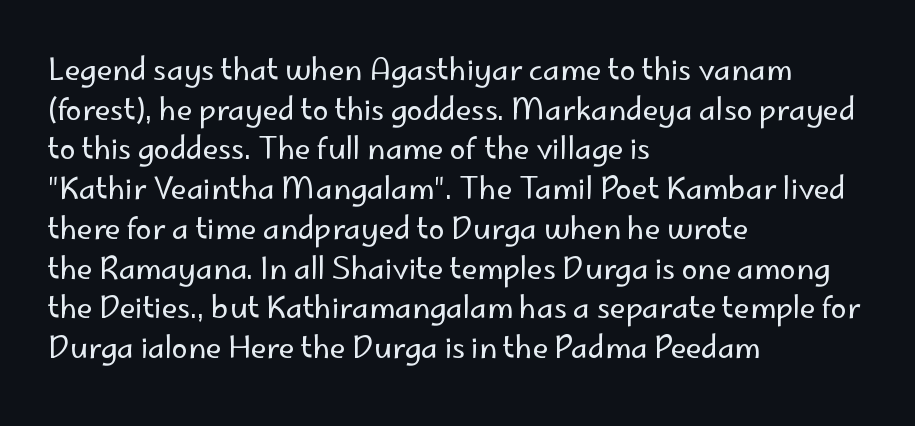
Nobody touched the tracking dial on this one. You can tell from the bare stems that sans-serif type was used. Posture: upright roman. Every row of glyphs begins at an identical x-position on the left.
